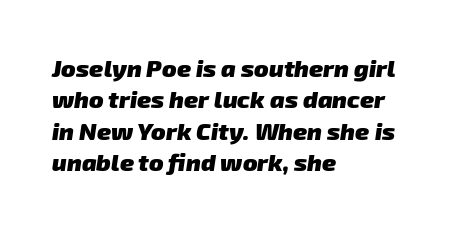
{"bold": "yes", "underline": "no", "align": "left", "line_spacing": "normal", "line_spacing_ratio": 1.31, "letter_spacing": "normal", "letter_spacing_em": 0.0, "glyph_px": 24}
